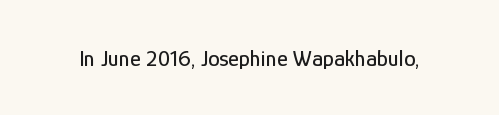
{"italic": "no", "underline": "no", "letter_spacing": "normal", "letter_spacing_em": 0.0, "glyph_px": 23}
